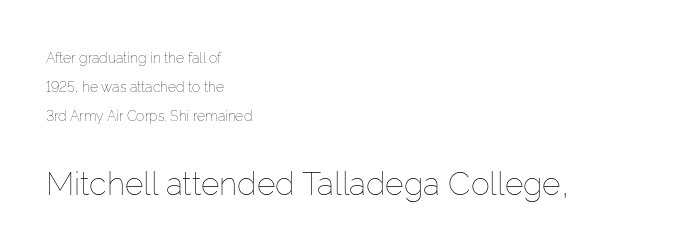
Q: Is the text bold? A: No.
Q: Is the text italic (slanted)? A: No, it is upright.
Q: Is the text underlined? A: No.
Q: How is the paragraph aligned? A: Left-aligned.
Q: Is the spacing between letters normal or unusually wide? A: Normal.
Q: Is the spacing between lines tight, normal or loose? A: Loose.
Q: Which block of text is set in a larger size, the first (top) or the second (bottom)? A: The second (bottom) one.
Q: Width (condensed, normal, or wide)? A: Normal.
Q: Stroke contrast? A: Low.
Q: x-height? A: Medium.
Q: Monospaced? A: No.
